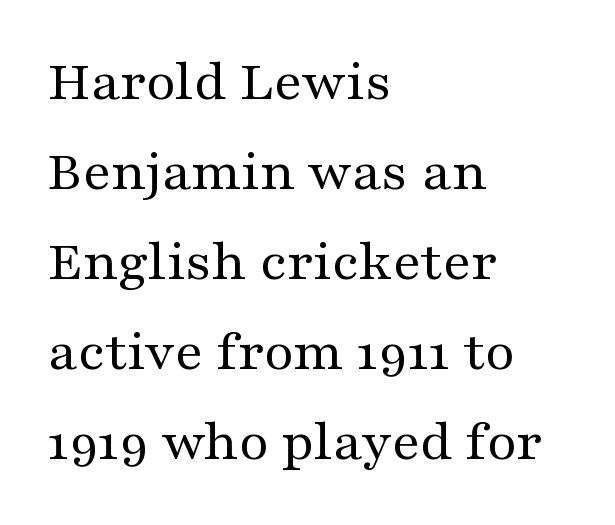
The image shows 58 px regular-weight, wide serif type, upright; set left-aligned, normal line spacing (1.55x), normal letter spacing, not underlined; medium stroke contrast and a medium x-height.
